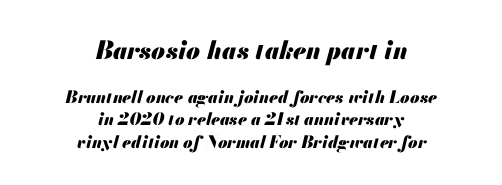
{"italic": "yes", "lean": "right", "slant_degrees": 13, "bold": "yes", "underline": "no", "align": "center", "line_spacing": "normal", "line_spacing_ratio": 1.32, "letter_spacing": "normal", "letter_spacing_em": 0.0, "larger_block": "first", "size_ratio": 1.47, "glyph_px": 25}
